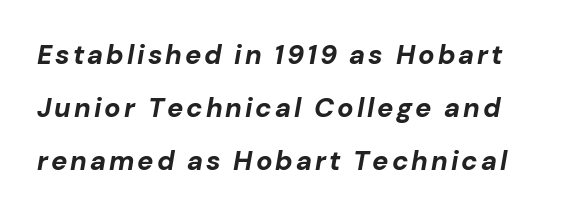
{"italic": "yes", "lean": "right", "slant_degrees": 10, "bold": "yes", "underline": "no", "line_spacing": "loose", "line_spacing_ratio": 1.96, "glyph_px": 27}
